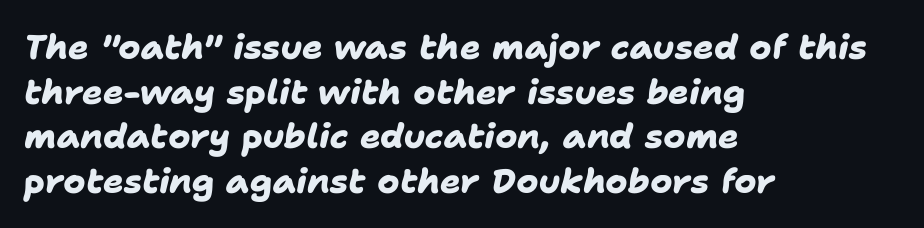
Is this a fixed-width face? No — the glyphs have proportional, varying widths. Words appear dense and cohesive because spacing is normal. Underline: absent. The glyphs have the mass of a bold cut. The leading is moderate, giving the passage an even texture. The typeface chosen for these lines omits serifs.
